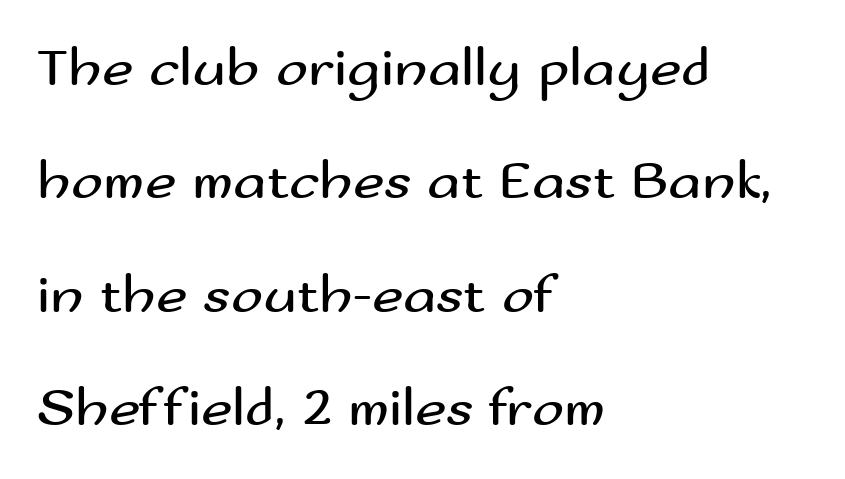
The axis of the letterforms is exactly vertical. Each row of text sits above clean, open space. Is there much room between lines? Yes — plenty of vertical air separates them. Horizontally, the lines are justified to the leading edge only.
